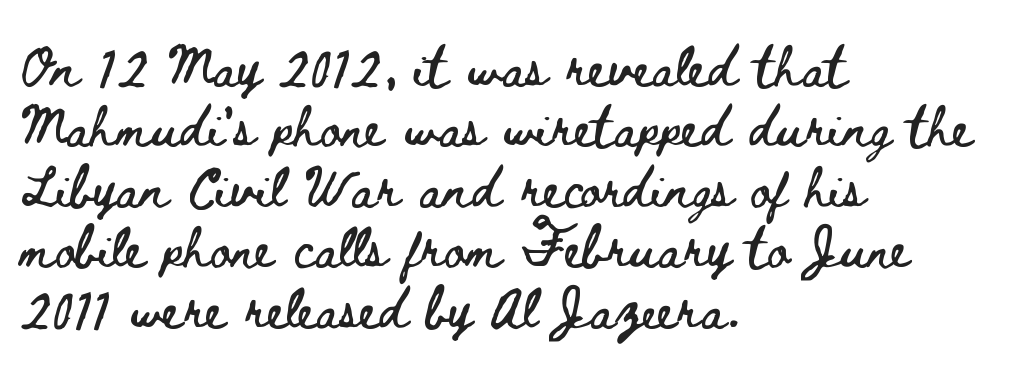
{"width": "wide", "stroke_contrast": "low", "x_height": "small", "monospaced": "no", "underline": "no", "align": "left", "line_spacing": "normal", "line_spacing_ratio": 1.51, "letter_spacing": "normal", "letter_spacing_em": 0.0, "glyph_px": 40}
